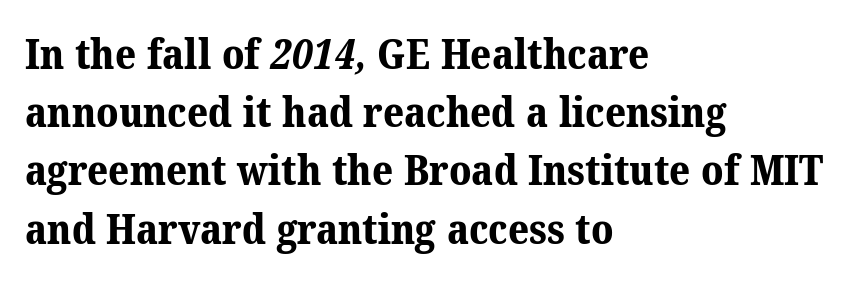
Do the characters align in a grid? No, the font is proportional. Stroke thickness is high; the sample reads as a true bold. This rendering employs a face with finishing strokes, i.e., a serif. Quick note: interline space is typical. Check under the words: just untouched page. Notice how the passage keeps a crisp vertical edge on the left only.
